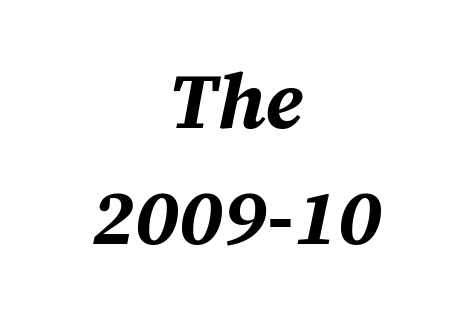
Q: Is the text bold? A: Yes.
Q: Is the text italic (slanted)? A: Yes, it leans right by about 12 degrees.
Q: Is the text underlined? A: No.
Q: How is the paragraph aligned? A: Centered.
Q: Is the spacing between letters normal or unusually wide? A: Normal.
Q: Is the spacing between lines tight, normal or loose? A: Normal.
Q: Width (condensed, normal, or wide)? A: Normal.
Q: Stroke contrast? A: Medium.
Q: x-height? A: Medium.
Q: Monospaced? A: No.
